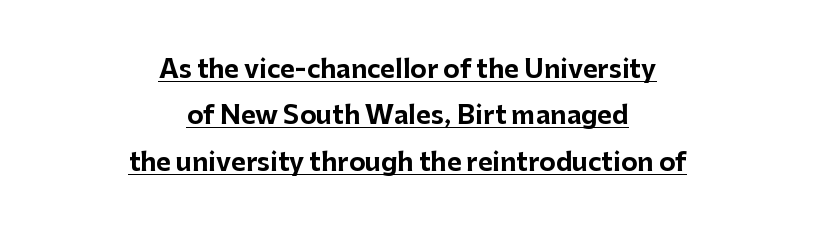
{"italic": "no", "bold": "yes", "underline": "yes", "align": "center", "line_spacing_ratio": 1.86, "letter_spacing": "normal", "letter_spacing_em": 0.0, "glyph_px": 25}
